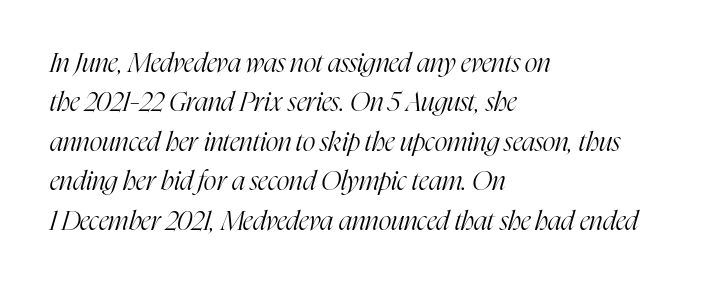
Q: Is the text bold? A: No.
Q: Is the text italic (slanted)? A: Yes, it leans right by about 16 degrees.
Q: Is the text underlined? A: No.
Q: How is the paragraph aligned? A: Left-aligned.
Q: Is the spacing between letters normal or unusually wide? A: Normal.
Q: Is the spacing between lines tight, normal or loose? A: Normal.
